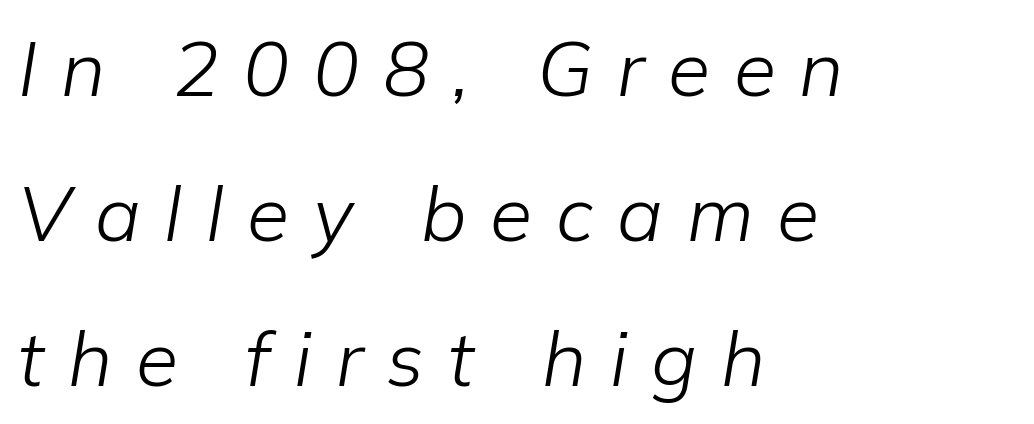
The image shows 77 px light type, italic (leaning right); set left-aligned, line spacing 1.88x, unusually wide letter spacing (+0.31 em), not underlined; low stroke contrast and a medium x-height.
